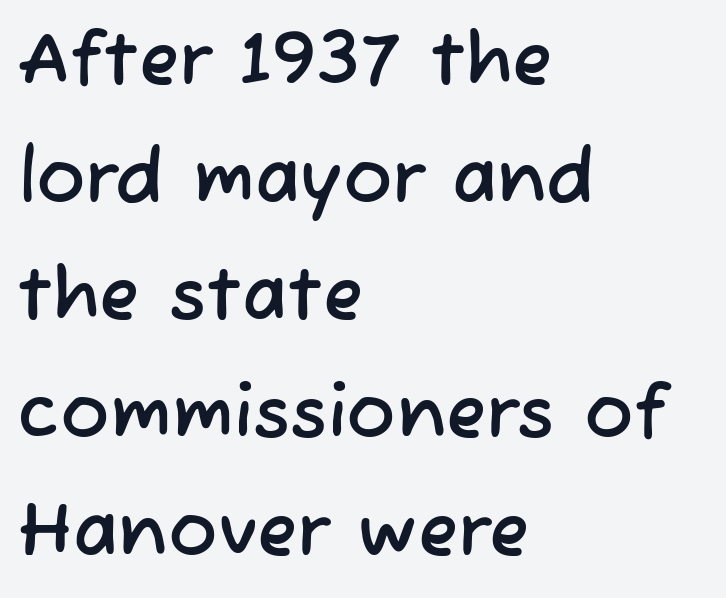
Q: Is the typeface a serif or a sans-serif typeface? A: Sans-serif.
Q: Is the text underlined? A: No.
Q: How is the paragraph aligned? A: Left-aligned.
Q: Is the spacing between letters normal or unusually wide? A: Normal.
Q: Is the spacing between lines tight, normal or loose? A: Normal.
Q: Width (condensed, normal, or wide)? A: Normal.
Q: Stroke contrast? A: Low.
Q: x-height? A: Medium.
Q: Monospaced? A: No.
